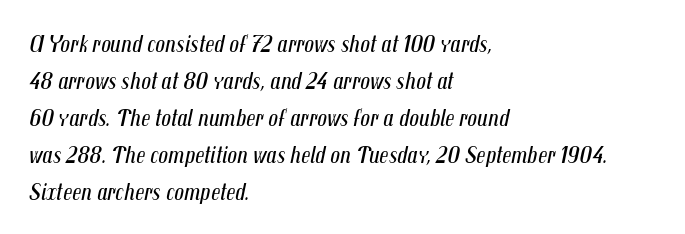
{"italic": "yes", "lean": "right", "slant_degrees": 12, "bold": "no", "underline": "no", "align": "left", "line_spacing": "normal", "line_spacing_ratio": 1.54, "letter_spacing": "normal", "letter_spacing_em": 0.0, "glyph_px": 24}
